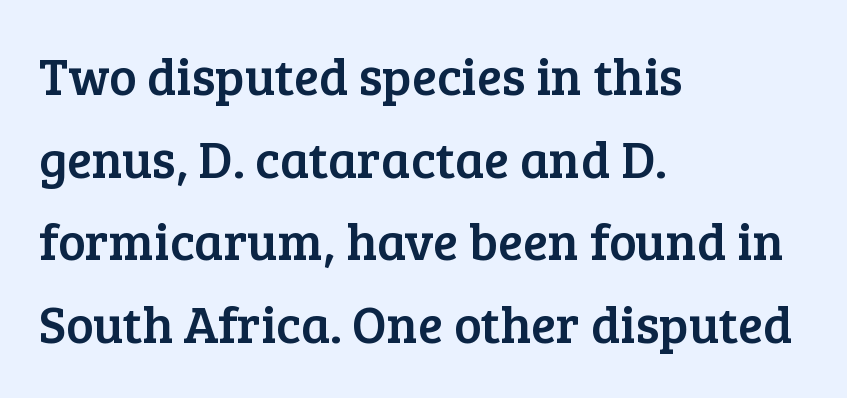
{"serif": "yes", "italic": "no", "width": "normal", "stroke_contrast": "low", "x_height": "medium", "monospaced": "no", "underline": "no", "align": "left", "line_spacing": "normal", "line_spacing_ratio": 1.59, "letter_spacing": "normal", "letter_spacing_em": 0.0, "glyph_px": 52}
